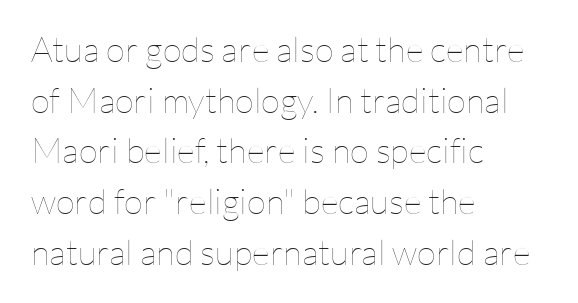
The font is comparable to plain body text, perhaps lighter. Bare-footed words on every line. There is no visible air inserted between adjacent glyphs. Character widths vary here, with narrow letters taking less room than wide ones. Normally led — the rows are evenly, conventionally spaced. A roman cut, with each character standing at attention.
